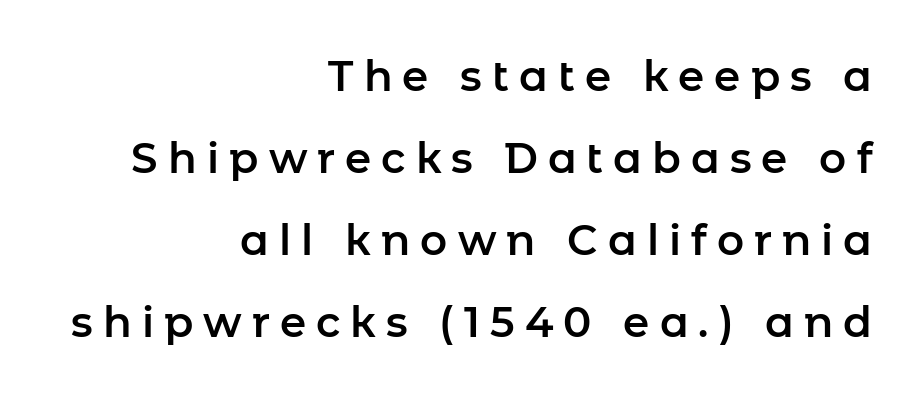
{"serif": "no", "italic": "no", "width": "normal", "stroke_contrast": "low", "x_height": "medium", "monospaced": "no", "underline": "no", "align": "right", "line_spacing": "loose", "line_spacing_ratio": 1.95, "letter_spacing": "wide", "letter_spacing_em": 0.24, "glyph_px": 42}
